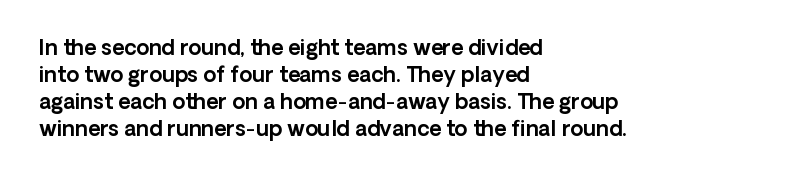
{"italic": "no", "underline": "no", "align": "left", "line_spacing": "normal", "line_spacing_ratio": 1.29, "letter_spacing": "normal", "letter_spacing_em": 0.0, "glyph_px": 21}
